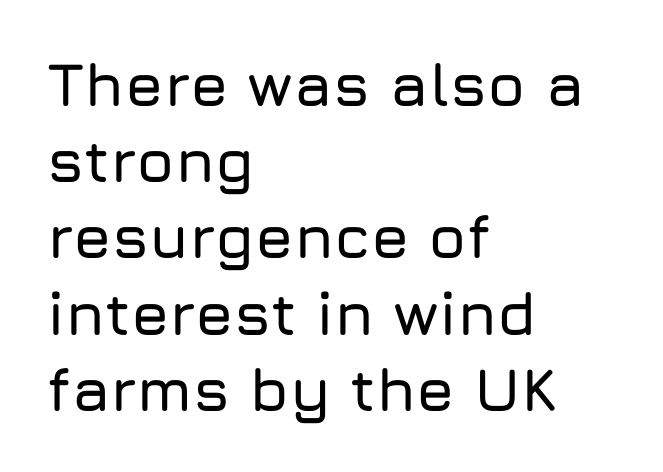
{"serif": "no", "italic": "no", "width": "normal", "stroke_contrast": "low", "x_height": "medium", "monospaced": "no", "underline": "no", "align": "left", "line_spacing": "normal", "line_spacing_ratio": 1.25, "letter_spacing": "normal", "letter_spacing_em": 0.0, "glyph_px": 61}
